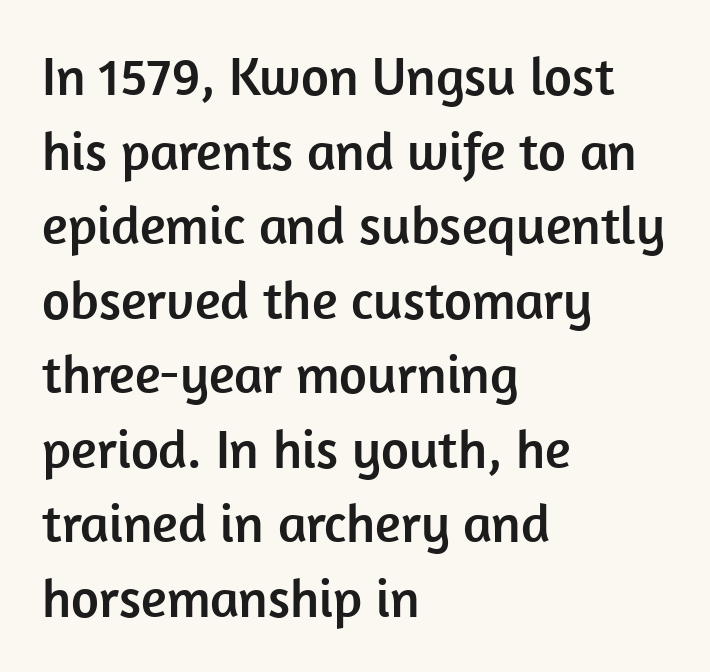
A normal amount of white space separates one row of letters from the next. The line texture is even and compact thanks to regular tracking. Has an underline been added? It has not. Is the block centered? No — it sits flush against the left margin. The face used here is proportionally spaced, like ordinary book or web type. Is this a sans? Yes — the strokes have no serifs.
